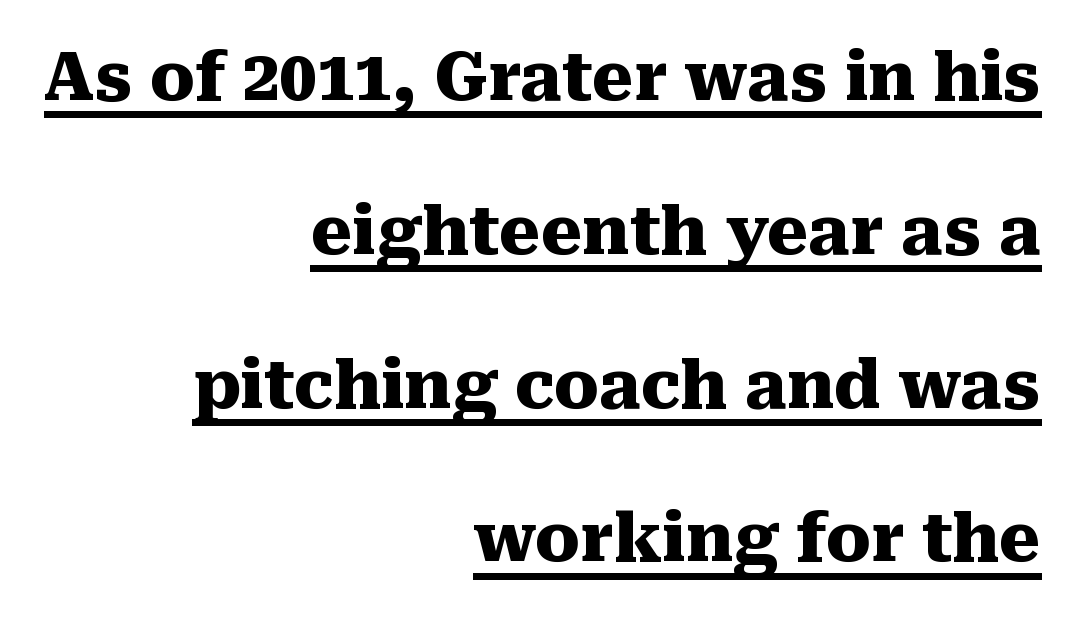
The image shows 66 px heavy serif type, upright; set right-aligned, loose line spacing (2.33x), normal letter spacing, underlined; medium stroke contrast and a medium x-height.
